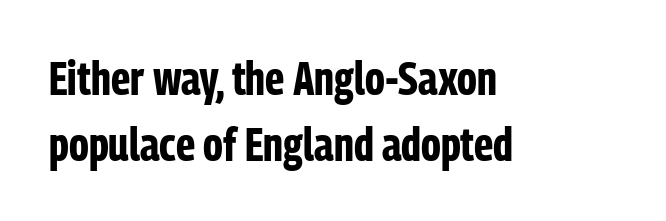
{"serif": "no", "italic": "no", "bold": "yes", "weight": "bold", "width": "condensed", "stroke_contrast": "low", "x_height": "medium", "monospaced": "no", "underline": "no", "align": "left", "line_spacing": "normal", "line_spacing_ratio": 1.4, "letter_spacing": "normal", "letter_spacing_em": 0.0, "glyph_px": 47}
